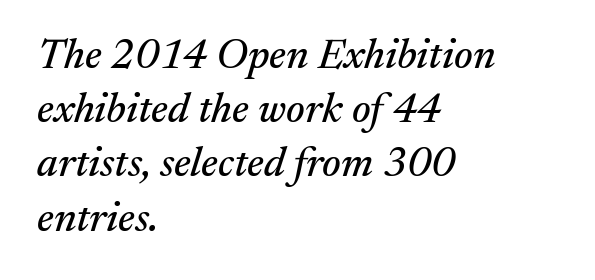
{"serif": "yes", "italic": "yes", "lean": "right", "slant_degrees": 17, "width": "normal", "stroke_contrast": "medium", "x_height": "medium", "monospaced": "no", "underline": "no", "align": "left", "line_spacing": "normal", "line_spacing_ratio": 1.29, "letter_spacing": "normal", "letter_spacing_em": 0.0, "glyph_px": 42}
